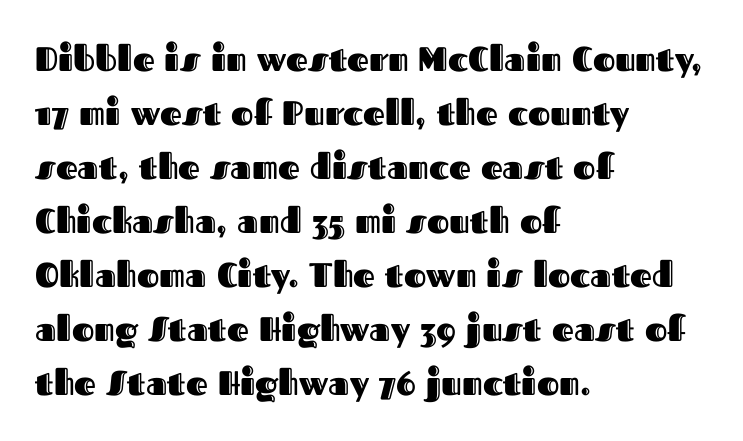
Q: Is the text italic (slanted)? A: No, it is upright.
Q: Is the text underlined? A: No.
Q: How is the paragraph aligned? A: Left-aligned.
Q: Is the spacing between letters normal or unusually wide? A: Normal.
Q: Is the spacing between lines tight, normal or loose? A: Normal.
Q: Width (condensed, normal, or wide)? A: Normal.
Q: x-height? A: Medium.
Q: Monospaced? A: No.
